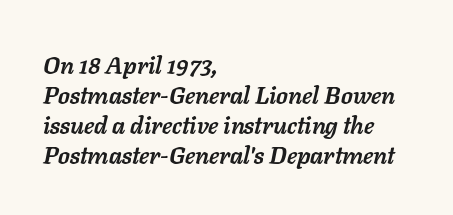
{"italic": "yes", "lean": "right", "slant_degrees": 11, "bold": "yes", "underline": "no", "align": "left", "line_spacing": "normal", "line_spacing_ratio": 1.25, "letter_spacing": "normal", "letter_spacing_em": 0.0, "glyph_px": 24}
